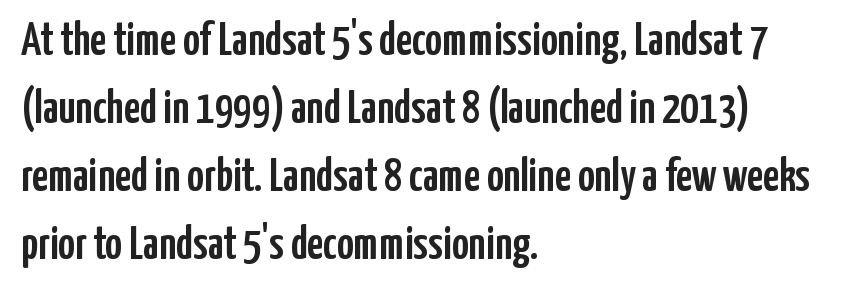
{"serif": "no", "italic": "no", "width": "condensed", "stroke_contrast": "low", "x_height": "medium", "monospaced": "no", "underline": "no", "align": "left", "line_spacing": "normal", "line_spacing_ratio": 1.48, "letter_spacing": "normal", "letter_spacing_em": 0.0, "glyph_px": 46}
